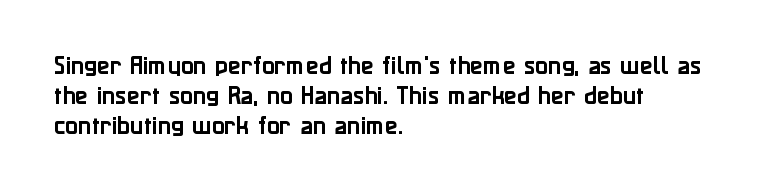
The lines sit at an ordinary, default distance from one another. In terms of posture, this sample is upright. What stands out about the letter spacing? Nothing — it is the standard amount. Leftover space on each line is placed entirely after the last word. Check the space under the baseline: it is left empty.
